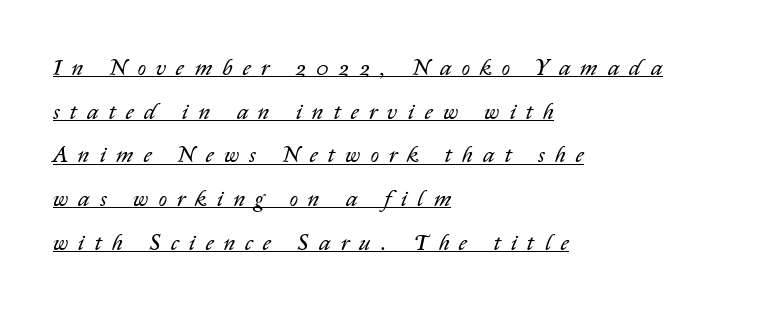
{"italic": "yes", "lean": "right", "slant_degrees": 14, "bold": "no", "underline": "yes", "align": "left", "line_spacing": "loose", "line_spacing_ratio": 1.9, "letter_spacing": "wide", "letter_spacing_em": 0.45, "glyph_px": 23}
